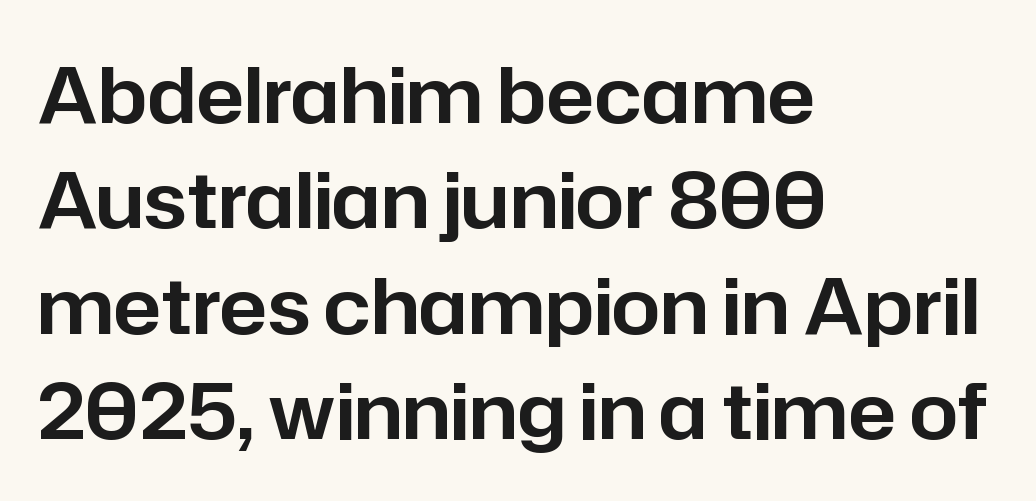
The image shows 78 px sans-serif type, upright; set left-aligned, normal line spacing (1.35x), normal letter spacing, not underlined; low stroke contrast and a medium x-height.
